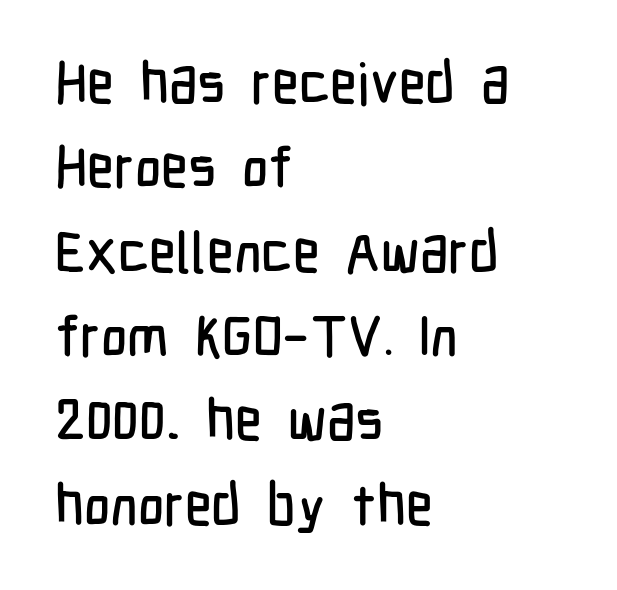
You could not count columns in this text — the font is proportionally spaced. In terms of leading, this rendering sits right in the middle. Spacing between characters is what you'd get straight out of the box. Leftover space on each line is placed entirely after the last word.
